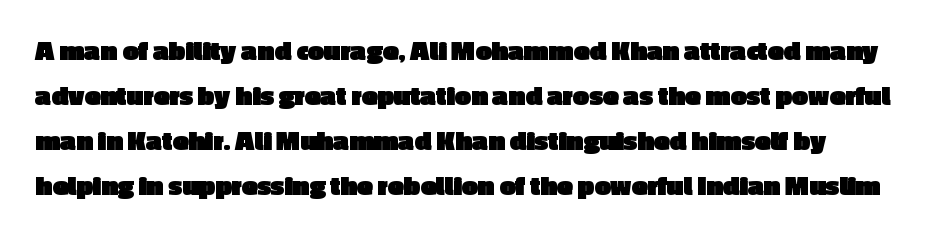
The letters are bold, with thick, heavy strokes. Serifs: no, the terminals of the letterforms are clean. Honestly, the row spacing looks completely unremarkable. Spacing verdict: proportional, widths tailored to each character.
